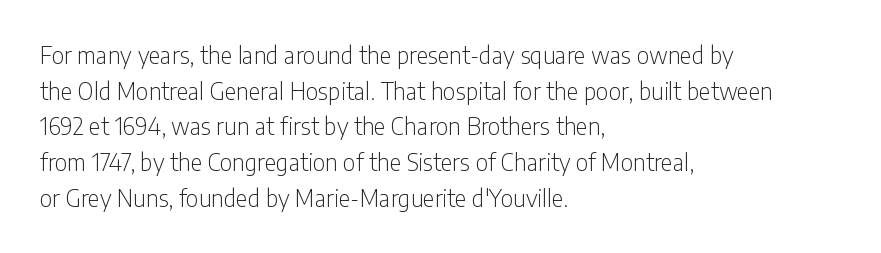
Q: Is the text bold? A: No.
Q: Is the text italic (slanted)? A: No, it is upright.
Q: Is the text underlined? A: No.
Q: How is the paragraph aligned? A: Left-aligned.
Q: Is the spacing between letters normal or unusually wide? A: Normal.
Q: Is the spacing between lines tight, normal or loose? A: Normal.
